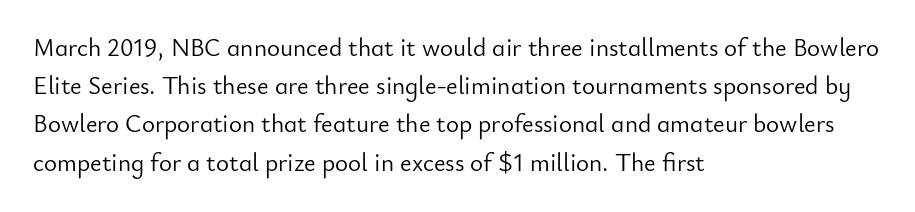
The image shows 25 px text type, upright; set left-aligned, normal line spacing (1.53x), normal letter spacing, not underlined.
